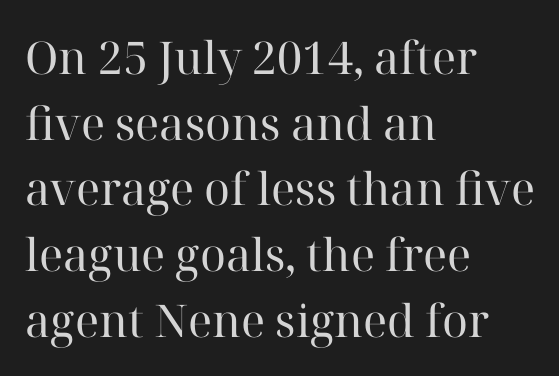
Caption: standard tracking, unaltered. You can tell from the footed stems that serif type was used. The lines sit at an ordinary, default distance from one another. Stems here are at most as thick as an everyday book face.
